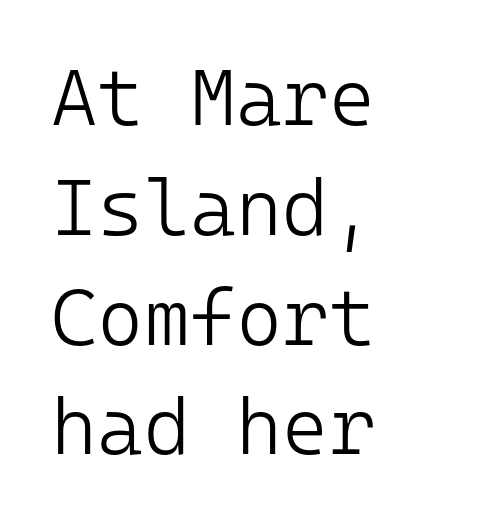
The image shows 79 px light sans-serif type, upright, monospaced; set left-aligned, normal line spacing (1.39x), normal letter spacing, not underlined; low stroke contrast and a medium x-height.
